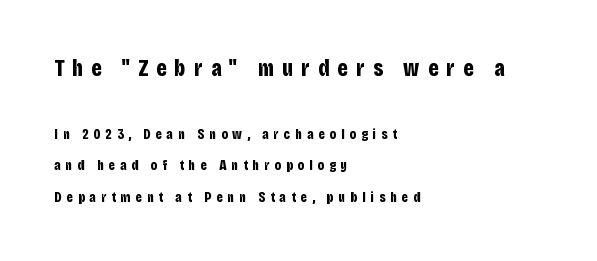
Is the block centered? No — it sits flush against the left margin. Caption: upper text group enlarged, lower text group reduced. The specimen omits any rule beneath the text block's lines. The passage shown is emphatically bold. The passage shown stacks its lines with a broad gap.
